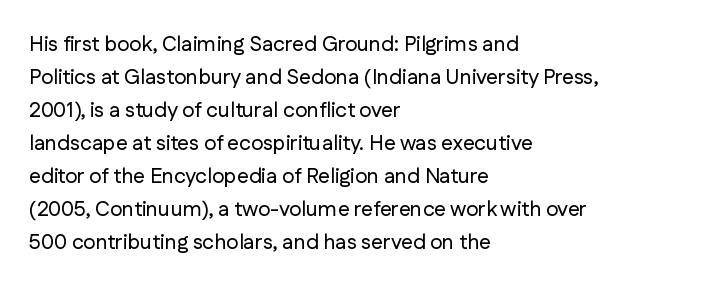
The image shows 21 px text type, upright; set left-aligned, normal line spacing (1.57x), normal letter spacing, not underlined.
